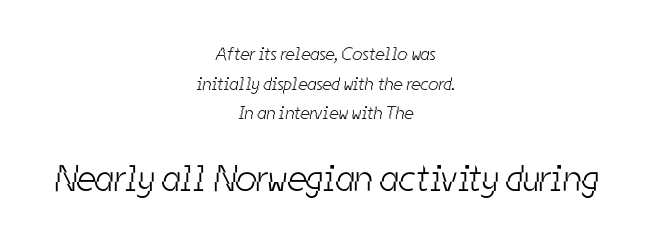
The image shows 37 px light, condensed sans-serif type; set centered, normal line spacing (1.64x), normal letter spacing, not underlined; the second (bottom) block is 2.06x larger; low stroke contrast and a medium x-height.
